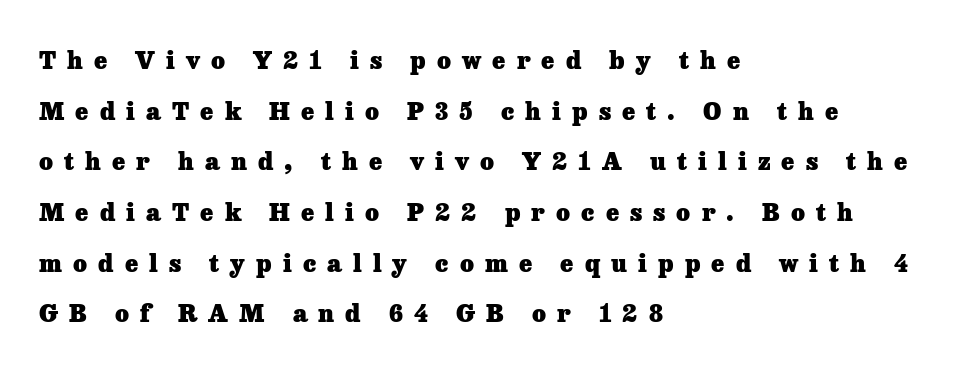
The image shows 24 px bold type, upright; set left-aligned, loose line spacing (2.11x), unusually wide letter spacing (+0.46 em), not underlined.
